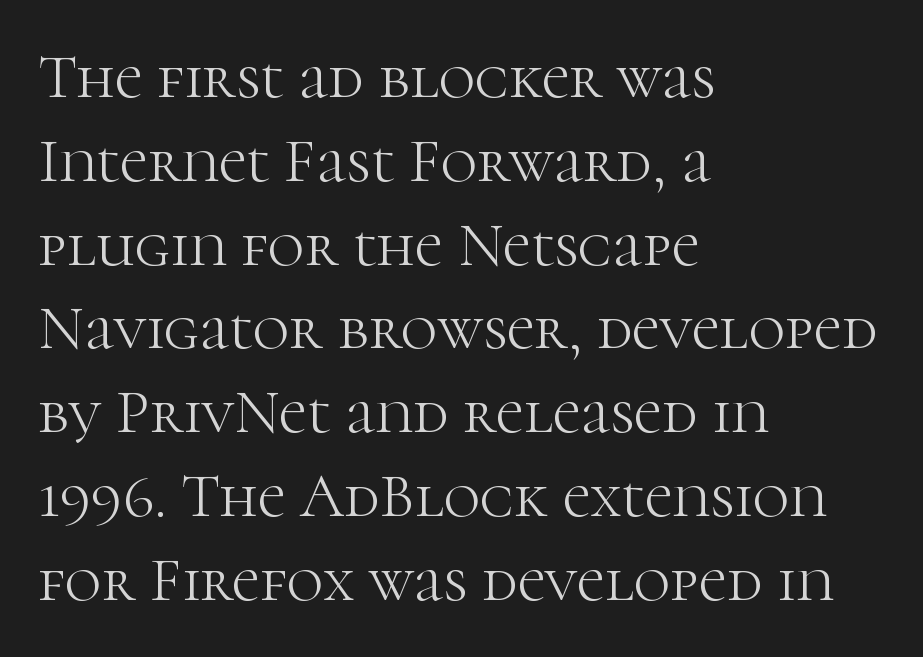
Regular leading. Think of a printed novel: that variable character pitch is what you see here. The baseline area is clear. Leftover space on each line is placed entirely after the last word. Nothing heavy about these letters — not bold at all.
